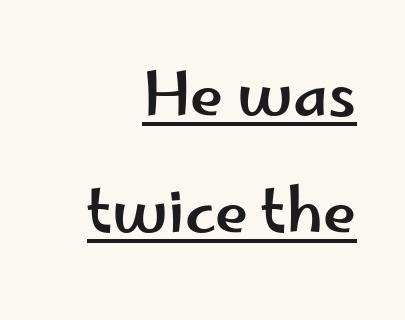
Q: Is the text italic (slanted)? A: No, it is upright.
Q: Is the typeface a serif or a sans-serif typeface? A: Sans-serif.
Q: Is the text underlined? A: Yes.
Q: How is the paragraph aligned? A: Right-aligned.
Q: Is the spacing between letters normal or unusually wide? A: Normal.
Q: Is the spacing between lines tight, normal or loose? A: Loose.
Q: Width (condensed, normal, or wide)? A: Wide.
Q: Stroke contrast? A: Low.
Q: x-height? A: Small.
Q: Monospaced? A: No.
